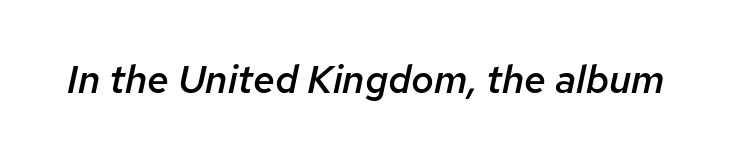
{"italic": "yes", "lean": "right", "slant_degrees": 12, "bold": "semi", "weight": "semibold", "width": "normal", "stroke_contrast": "low", "x_height": "medium", "monospaced": "no", "underline": "no", "letter_spacing": "normal", "letter_spacing_em": 0.0, "glyph_px": 39}
